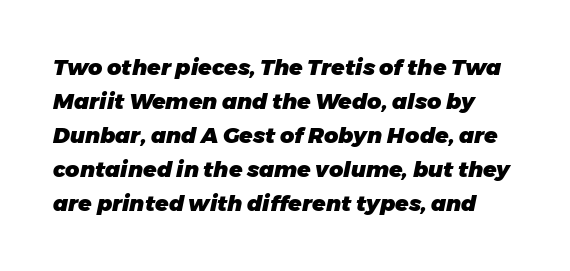
Type without underlining. Students, this is bold: see how much ink each stroke carries. The letterforms sit shoulder to shoulder at normal distance. The passage shown leans; its letterforms are oblique. The lines sit at an ordinary, default distance from one another.
